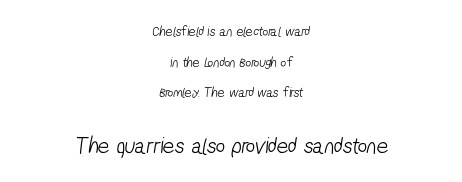
The image shows 23 px text type; set centered, loose line spacing (2.18x), normal letter spacing, not underlined; the second (bottom) block is 1.64x larger.
